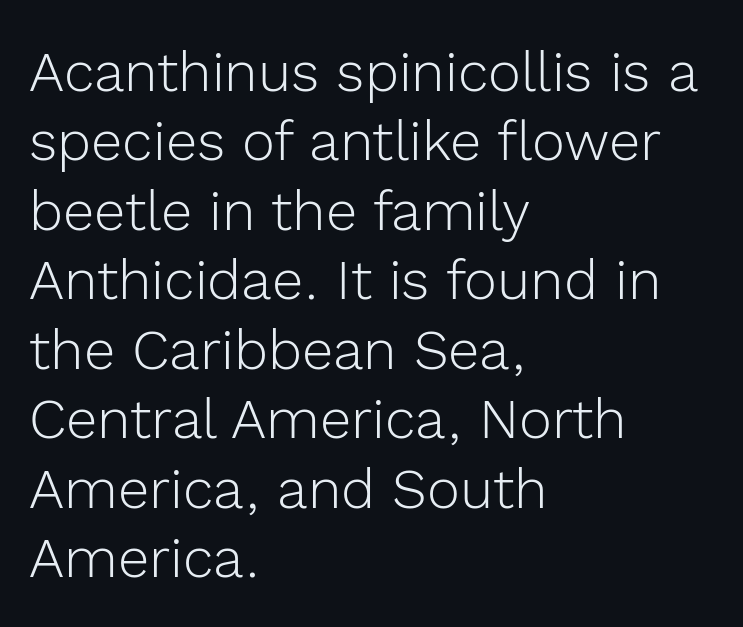
A typesetter would label this face a sans. Character widths vary here, with narrow letters taking less room than wide ones. The lines in this sample share a left origin and differ only in where they stop. The strip under each line holds only bare page. The letters sit at their default tracking, neither squeezed nor spread.
